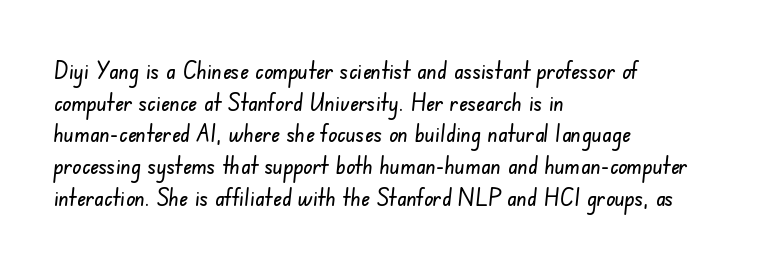
{"underline": "no", "align": "left", "line_spacing": "normal", "line_spacing_ratio": 1.32, "letter_spacing": "normal", "letter_spacing_em": 0.0, "glyph_px": 24}
